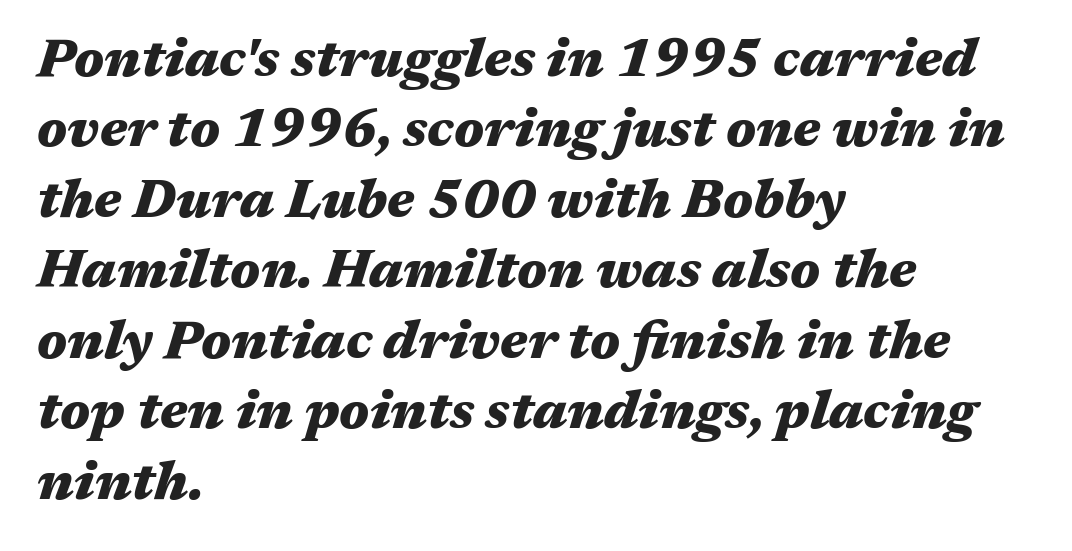
If you drew a line through each stem, it would be angled. Pretty heavy lettering here — definitely bold. Descenders are the only things crossing below the line. Reading down the column, the eye jumps a familiar distance to each next line.
